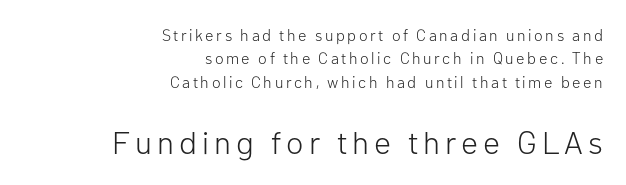
{"serif": "no", "italic": "no", "bold": "no", "weight": "light", "width": "normal", "stroke_contrast": "low", "x_height": "medium", "monospaced": "no", "underline": "no", "align": "right", "line_spacing": "normal", "line_spacing_ratio": 1.46, "larger_block": "second", "size_ratio": 2.0, "glyph_px": 32}
